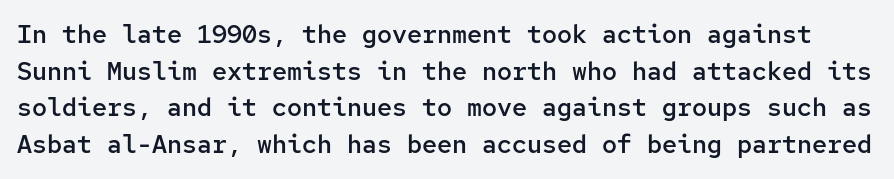
{"italic": "no", "bold": "semi", "underline": "no", "line_spacing": "normal", "line_spacing_ratio": 1.47, "letter_spacing": "normal", "letter_spacing_em": 0.0, "glyph_px": 25}
